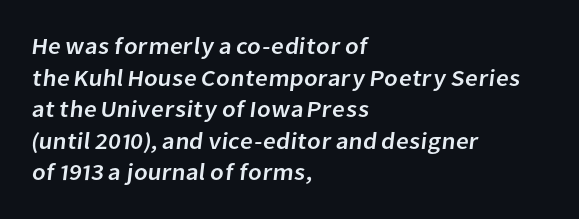
The rendering uses a moderate line-height, typical for paragraphs. A clean baseline with only descenders dipping below it. Compared with a centered layout, this one pins lines to the left instead. In terms of letterspacing, this is plain default setting.
